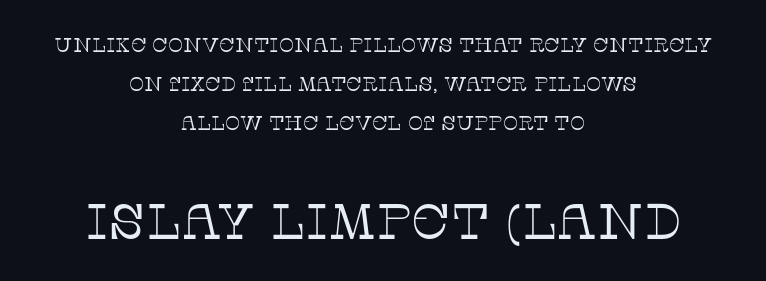
The image shows 50 px thin serif type, upright; set centered, loose line spacing (1.95x), normal letter spacing, not underlined; the second (bottom) block is 2.5x larger; low stroke contrast and a large x-height.
